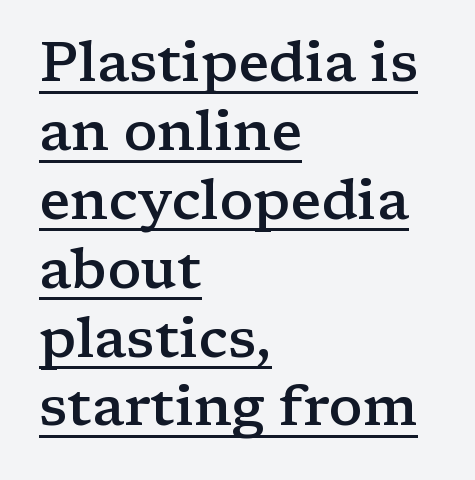
A student would call this left alignment; a typographer would say flush left, rag right. Note: serifs present on the glyphs. The rendered words wear a rule along their underside. Every character sits straight up, as roman type does. This sample uses plain, unmodified letter spacing. Varying glyph widths throughout — classic text-font behaviour.
